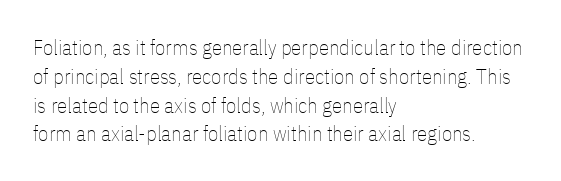
The image shows 21 px text type, upright; set left-aligned, normal line spacing (1.37x), normal letter spacing, not underlined.
